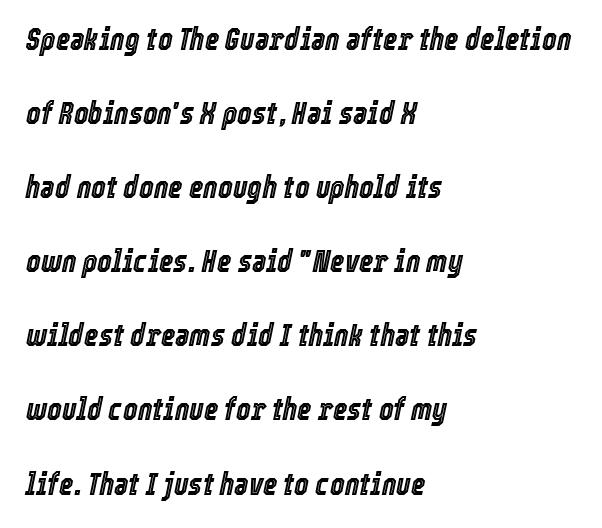
The image shows 31 px condensed type, italic (leaning right); set left-aligned, loose line spacing (2.39x), normal letter spacing, not underlined; a medium x-height.
